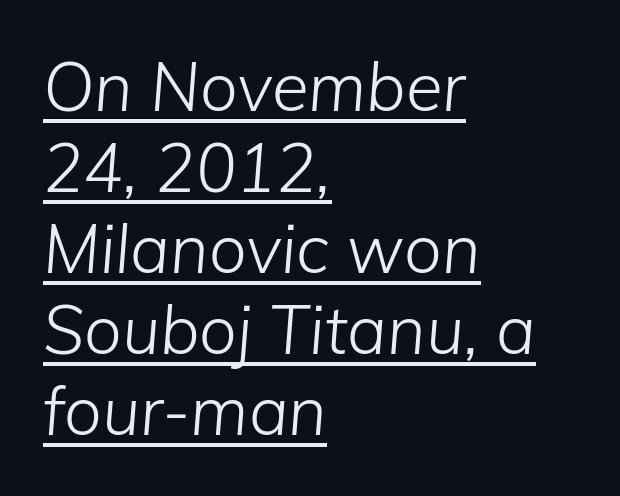
The gaps between neighbouring characters are ordinary and unremarkable. A typesetter would call this proportional, since set widths differ per character. The cut favours lightness, reaching ordinary text weight at its darkest. Reading down the block, your eye returns to a fixed left position each line. Compared with undecorated copy, this sample adds a rule below the words. Slant detected: the letters are inclined.
